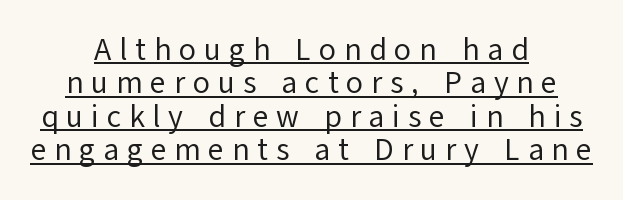
A typesetter would mark this as roman, not italic. Every row of glyphs is offset so its center matches the block's center. In terms of leading, this rendering errs on the cramped side. Think of a printed novel: that variable character pitch is what you see here. A rule runs beneath these lines of type.
